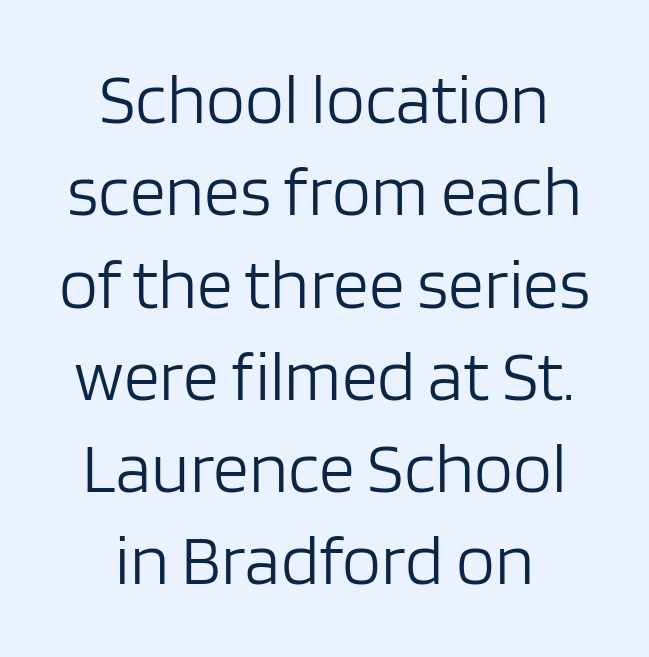
The image shows 71 px light sans-serif type, upright; set centered, normal line spacing (1.3x), normal letter spacing, not underlined; low stroke contrast and a large x-height.
